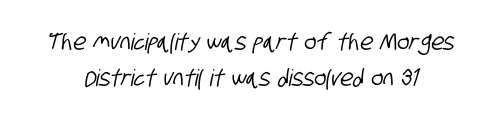
{"underline": "no", "align": "center", "line_spacing": "normal", "line_spacing_ratio": 1.58, "letter_spacing": "normal", "letter_spacing_em": 0.0, "glyph_px": 23}
